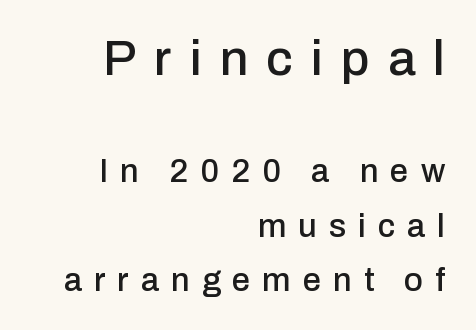
{"serif": "no", "italic": "no", "width": "normal", "stroke_contrast": "low", "x_height": "medium", "monospaced": "no", "underline": "no", "align": "right", "line_spacing": "normal", "line_spacing_ratio": 1.65, "letter_spacing": "wide", "letter_spacing_em": 0.36, "larger_block": "first", "size_ratio": 1.52, "glyph_px": 50}
